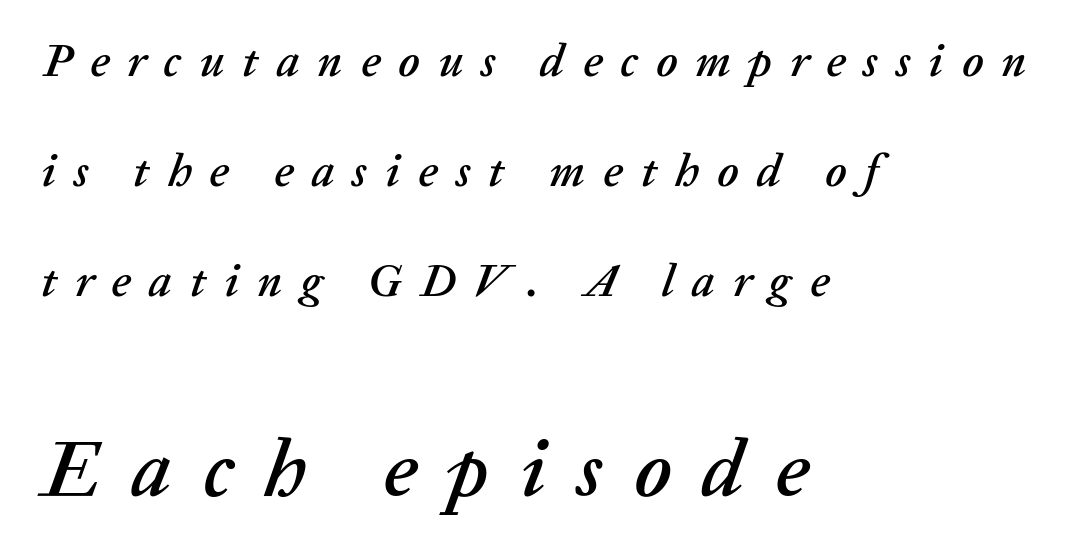
The space beneath each line is pristine and unruled. The type is letterspaced generously, with wide tracking. The text carries the slant typical of an italic or oblique font. The following chunk of copy outweighs the initial chunk in type size. You could not count columns in this text — the font is proportionally spaced. Teacher's note: observe the even left margin — that is flush-left alignment.
